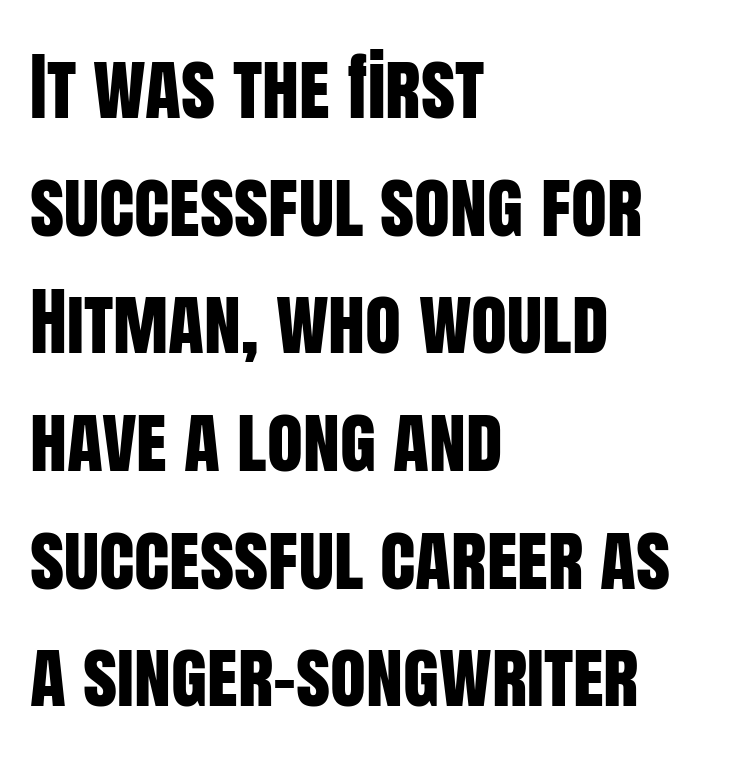
{"serif": "no", "italic": "no", "width": "condensed", "stroke_contrast": "low", "x_height": "large", "monospaced": "no", "underline": "no", "align": "left", "line_spacing": "normal", "line_spacing_ratio": 1.59, "letter_spacing": "normal", "letter_spacing_em": 0.0, "glyph_px": 74}
